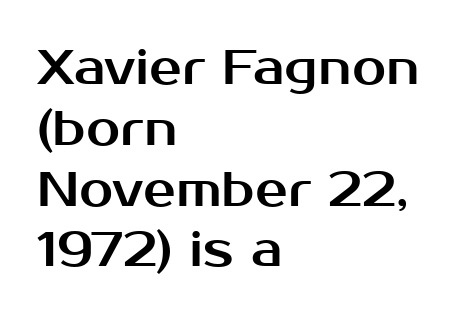
The image shows 49 px sans-serif type, upright; set left-aligned, line spacing 1.24x, normal letter spacing, not underlined; medium stroke contrast and a medium x-height.
